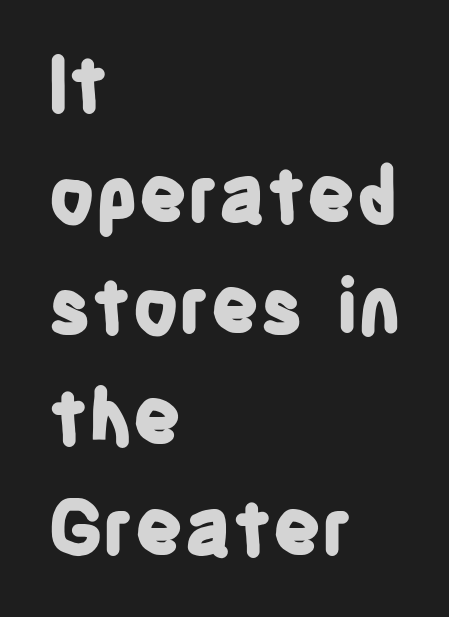
Q: Is the text bold? A: Yes.
Q: Is the text italic (slanted)? A: No, it is upright.
Q: Is the typeface a serif or a sans-serif typeface? A: Sans-serif.
Q: Is the text underlined? A: No.
Q: How is the paragraph aligned? A: Left-aligned.
Q: Is the spacing between letters normal or unusually wide? A: Normal.
Q: Is the spacing between lines tight, normal or loose? A: Normal.
Q: Width (condensed, normal, or wide)? A: Condensed.
Q: Stroke contrast? A: Low.
Q: x-height? A: Large.
Q: Monospaced? A: No.
